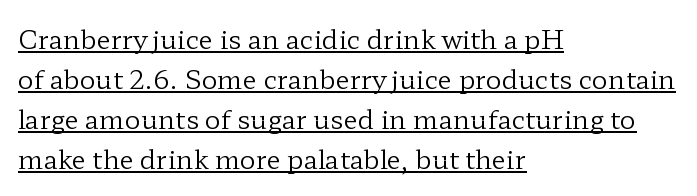
Q: Is the text bold? A: No.
Q: Is the text italic (slanted)? A: No, it is upright.
Q: Is the text underlined? A: Yes.
Q: How is the paragraph aligned? A: Left-aligned.
Q: Is the spacing between letters normal or unusually wide? A: Normal.
Q: Is the spacing between lines tight, normal or loose? A: Normal.
